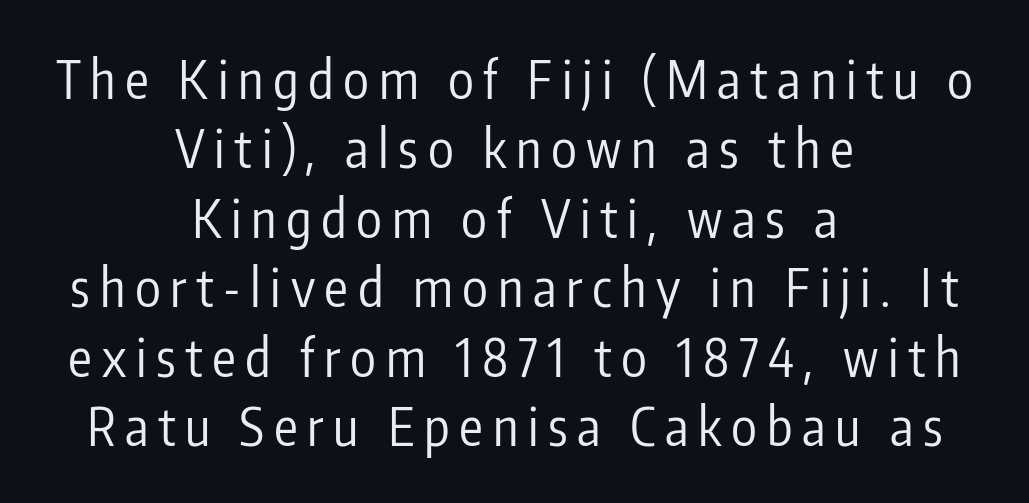
The image shows 53 px regular-weight, condensed sans-serif type, upright; set centered, normal line spacing (1.31x), not underlined; low stroke contrast and a medium x-height.
